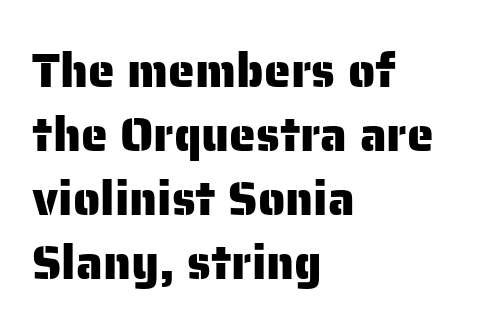
Q: Is the text italic (slanted)? A: No, it is upright.
Q: Is the typeface a serif or a sans-serif typeface? A: Sans-serif.
Q: Is the text underlined? A: No.
Q: How is the paragraph aligned? A: Left-aligned.
Q: Is the spacing between letters normal or unusually wide? A: Normal.
Q: Is the spacing between lines tight, normal or loose? A: Normal.
Q: Width (condensed, normal, or wide)? A: Normal.
Q: Stroke contrast? A: Low.
Q: x-height? A: Medium.
Q: Monospaced? A: No.
